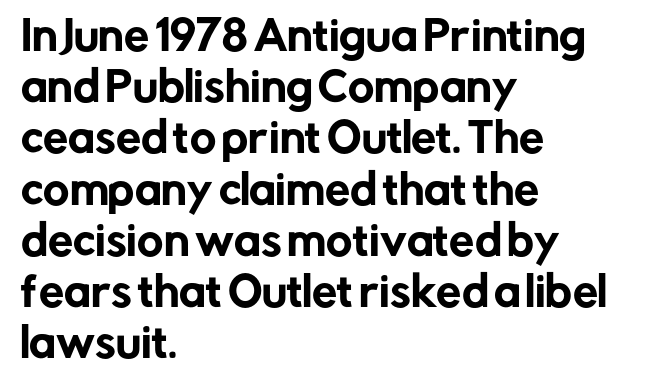
The image shows 40 px sans-serif type, upright; set left-aligned, normal line spacing (1.28x), normal letter spacing, not underlined; low stroke contrast and a medium x-height.
